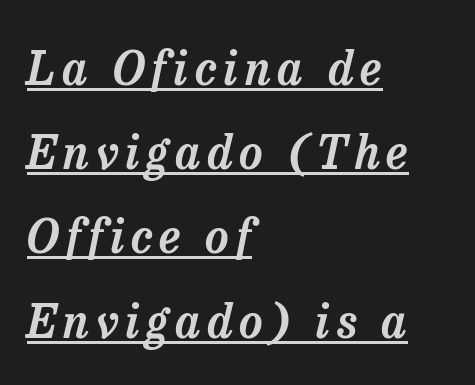
Q: Is the text italic (slanted)? A: Yes, it leans right by about 13 degrees.
Q: Is the typeface a serif or a sans-serif typeface? A: Serif.
Q: Is the text underlined? A: Yes.
Q: How is the paragraph aligned? A: Left-aligned.
Q: Width (condensed, normal, or wide)? A: Normal.
Q: Stroke contrast? A: Low.
Q: x-height? A: Medium.
Q: Monospaced? A: No.
